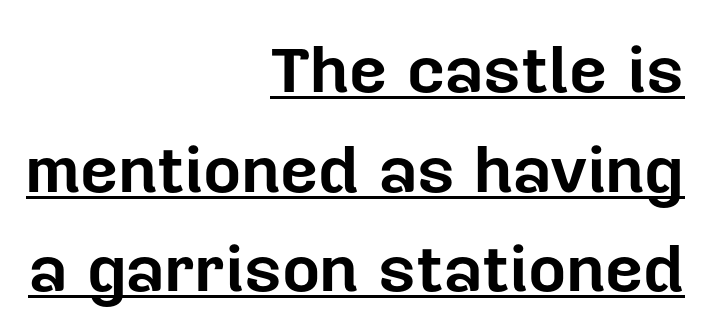
The string is rendered with underlining switched on. The paragraph has a hard right edge and a soft left edge. The typesetting leans heavy: a genuine bold. No feet cap the strokes, marking this as sans-serif type.
